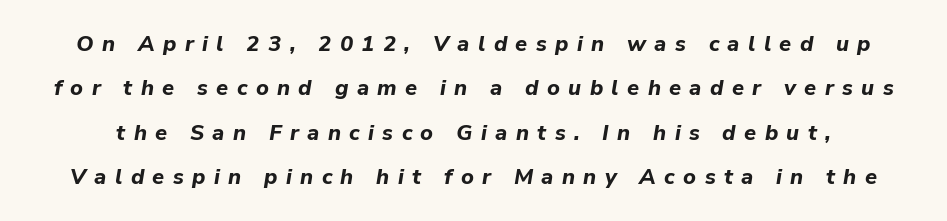
Q: Is the text bold? A: Yes.
Q: Is the text italic (slanted)? A: Yes, it leans right by about 9 degrees.
Q: Is the text underlined? A: No.
Q: Is the spacing between letters normal or unusually wide? A: Unusually wide.
Q: Is the spacing between lines tight, normal or loose? A: Loose.
